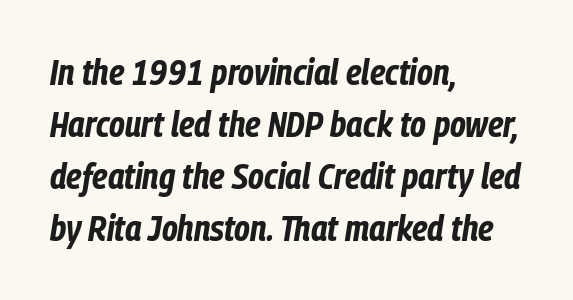
This rendering leaves character spacing at its baseline value. Bare-footed words on every line. The letters are slanted; this is an italic face. The passage shown stacks its lines at a standard gap. The paragraph has a hard left edge and a soft right edge. Character widths vary here, with narrow letters taking less room than wide ones.
